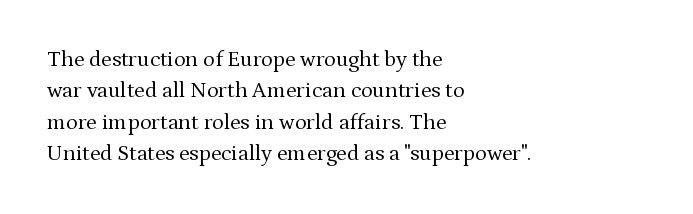
{"italic": "no", "bold": "no", "underline": "no", "align": "left", "line_spacing": "normal", "line_spacing_ratio": 1.43, "letter_spacing": "normal", "letter_spacing_em": 0.0, "glyph_px": 22}
